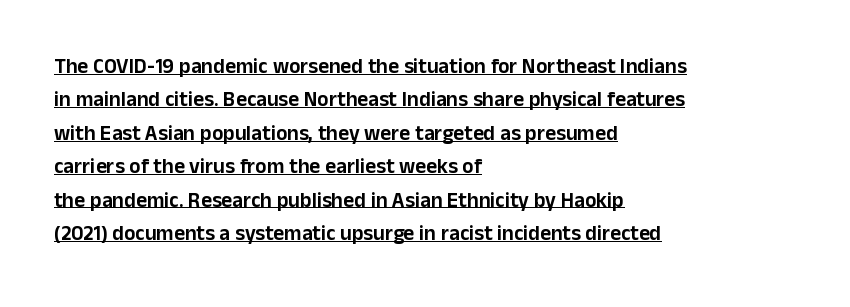
Q: Is the text italic (slanted)? A: No, it is upright.
Q: Is the text underlined? A: Yes.
Q: How is the paragraph aligned? A: Left-aligned.
Q: Is the spacing between letters normal or unusually wide? A: Normal.
Q: Is the spacing between lines tight, normal or loose? A: Normal.
